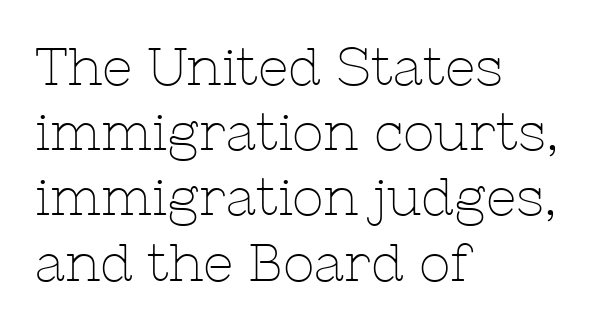
The image shows 53 px thin serif type, upright; set left-aligned, line spacing 1.23x, normal letter spacing, not underlined; low stroke contrast and a medium x-height.
